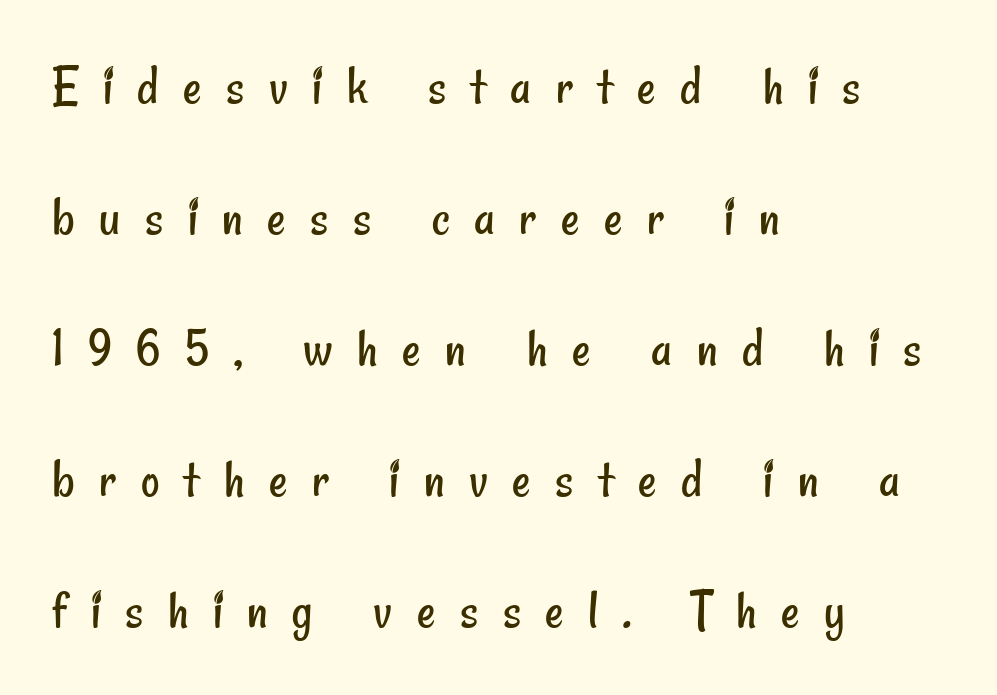
No letter is thick-stroked: the sample isn't bold. The gaps between neighbouring characters are conspicuously large. A classic flush-left, rag-right setting is used for this passage. The passage shown is typeset with a sans-serif family.
